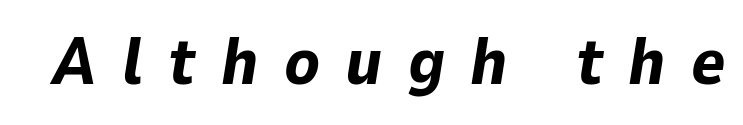
Q: Is the text bold? A: Yes.
Q: Is the text italic (slanted)? A: Yes, it leans right by about 9 degrees.
Q: Is the text underlined? A: No.
Q: Is the spacing between letters normal or unusually wide? A: Unusually wide.
Q: Width (condensed, normal, or wide)? A: Normal.
Q: Stroke contrast? A: Low.
Q: x-height? A: Medium.
Q: Monospaced? A: No.
